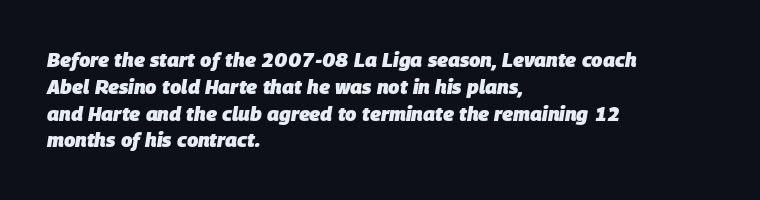
Q: Is the text bold? A: Yes.
Q: Is the text italic (slanted)? A: Yes, it leans right by about 9 degrees.
Q: Is the text underlined? A: No.
Q: How is the paragraph aligned? A: Left-aligned.
Q: Is the spacing between letters normal or unusually wide? A: Normal.
Q: Is the spacing between lines tight, normal or loose? A: Normal.
